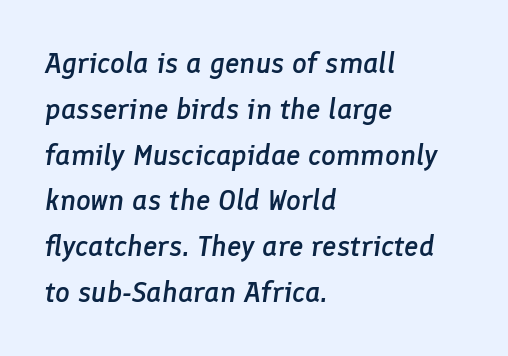
It's the slanting kind of type. Leftover space on each line is placed entirely after the last word. You could call the tracking neutral — neither tight nor loose. Only glyphs here, with clear space below each row. Strokes here are thickened, but only to semibold level.
